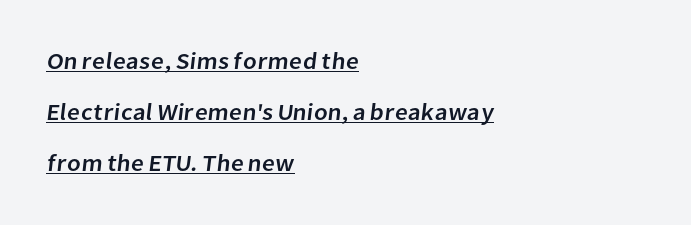
The image shows 23 px text type; set left-aligned, loose line spacing (2.22x), normal letter spacing, underlined.
